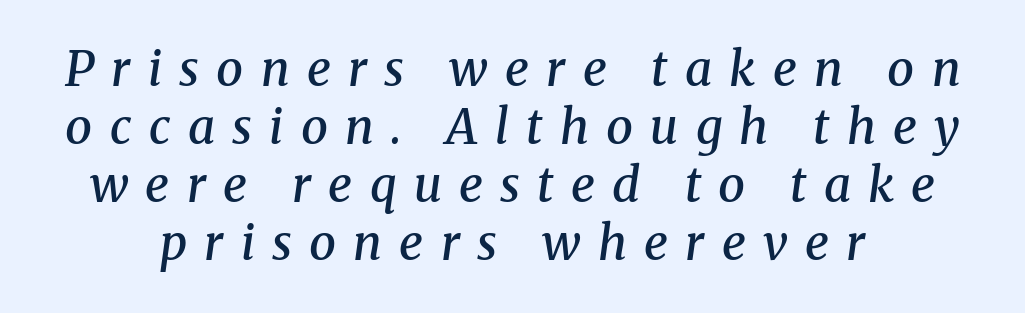
Q: Is the text bold? A: Semi-bold.
Q: Is the text italic (slanted)? A: Yes, it leans right by about 8 degrees.
Q: Is the typeface a serif or a sans-serif typeface? A: Serif.
Q: Is the text underlined? A: No.
Q: How is the paragraph aligned? A: Centered.
Q: Is the spacing between letters normal or unusually wide? A: Unusually wide.
Q: Width (condensed, normal, or wide)? A: Normal.
Q: Stroke contrast? A: Medium.
Q: x-height? A: Medium.
Q: Monospaced? A: No.
